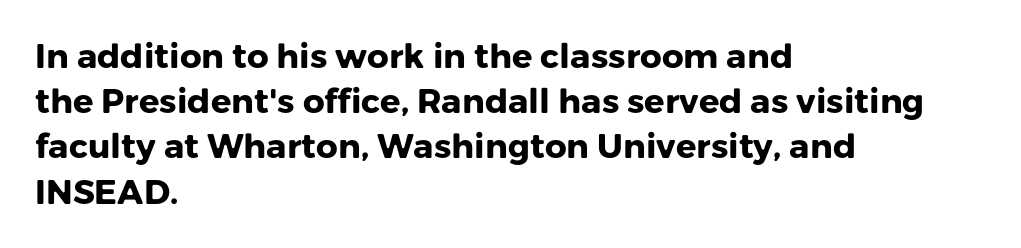
{"serif": "no", "italic": "no", "bold": "yes", "weight": "heavy", "width": "normal", "stroke_contrast": "low", "x_height": "medium", "monospaced": "no", "underline": "no", "align": "left", "line_spacing": "normal", "line_spacing_ratio": 1.33, "letter_spacing": "normal", "letter_spacing_em": 0.0, "glyph_px": 34}
